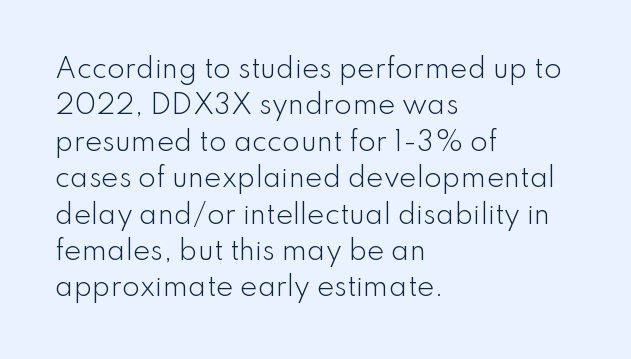
{"italic": "no", "bold": "no", "underline": "no", "align": "left", "line_spacing": "normal", "line_spacing_ratio": 1.4, "letter_spacing": "normal", "letter_spacing_em": 0.0, "glyph_px": 26}
